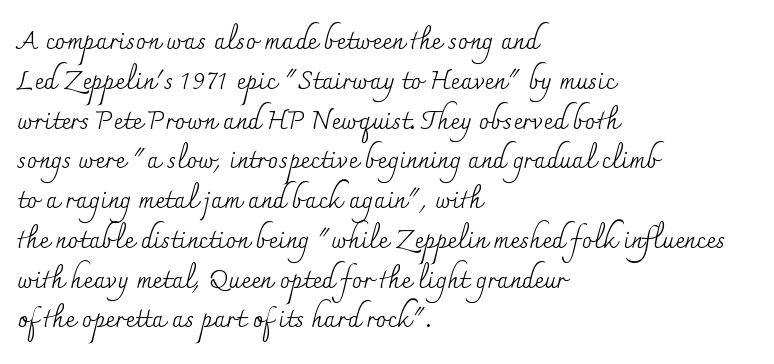
Nobody touched the tracking dial on this one. Line starts are locked; line ends wander. The block of text has a typical density, with ordinary space between rows. The glyphs are unaccompanied by any horizontal stroke below them. These glyphs show unthickened strokes, regular width or finer.
